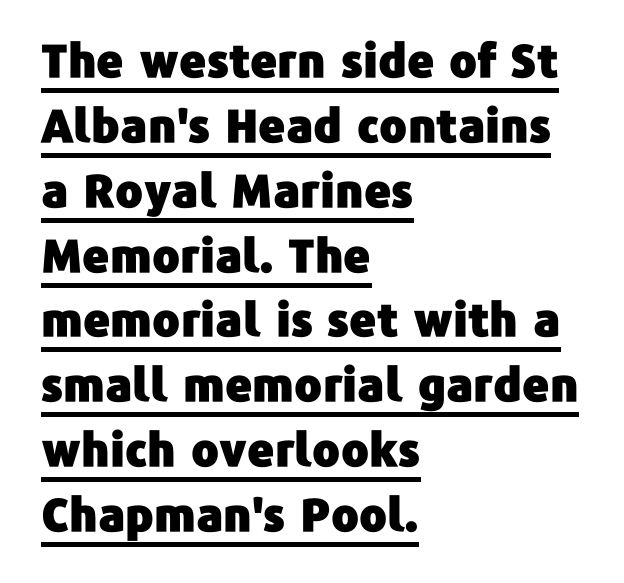
The image shows 46 px sans-serif type, upright; set left-aligned, normal line spacing (1.41x), normal letter spacing, underlined; low stroke contrast and a medium x-height.
